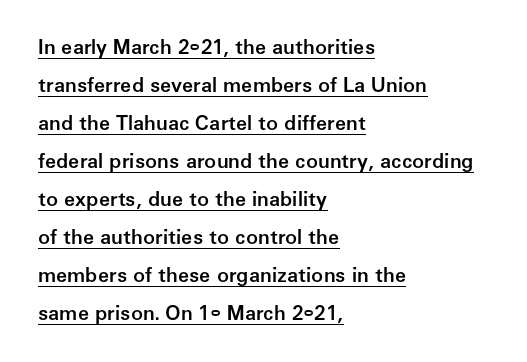
The image shows 20 px text type, upright; set left-aligned, loose line spacing (1.9x), normal letter spacing, underlined.
